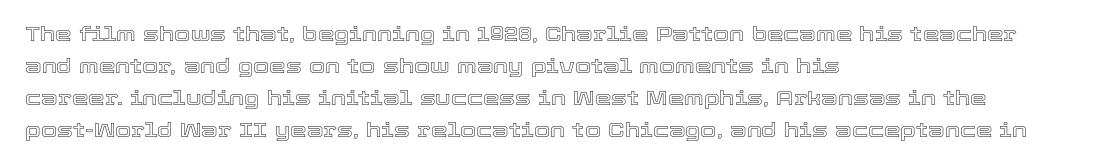
{"italic": "no", "underline": "no", "align": "left", "line_spacing": "normal", "line_spacing_ratio": 1.53, "letter_spacing": "normal", "letter_spacing_em": 0.0, "glyph_px": 21}
